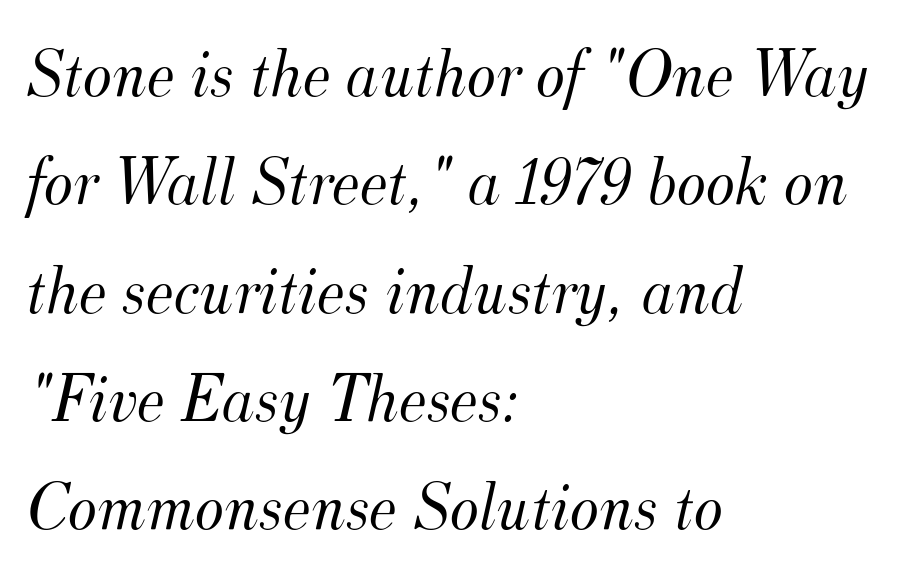
This reads as an unemphasized weight, regular at the heaviest. Font category for this specimen: serif. Just letters on the line, the space beneath them empty. A student would call this left alignment; a typographer would say flush left, rag right.
